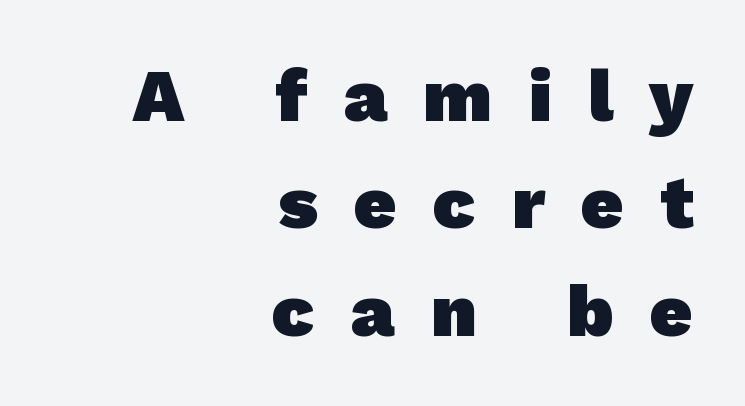
The image shows 74 px heavy sans-serif type; set right-aligned, normal line spacing (1.45x), unusually wide letter spacing (+0.49 em), not underlined; low stroke contrast and a medium x-height.
